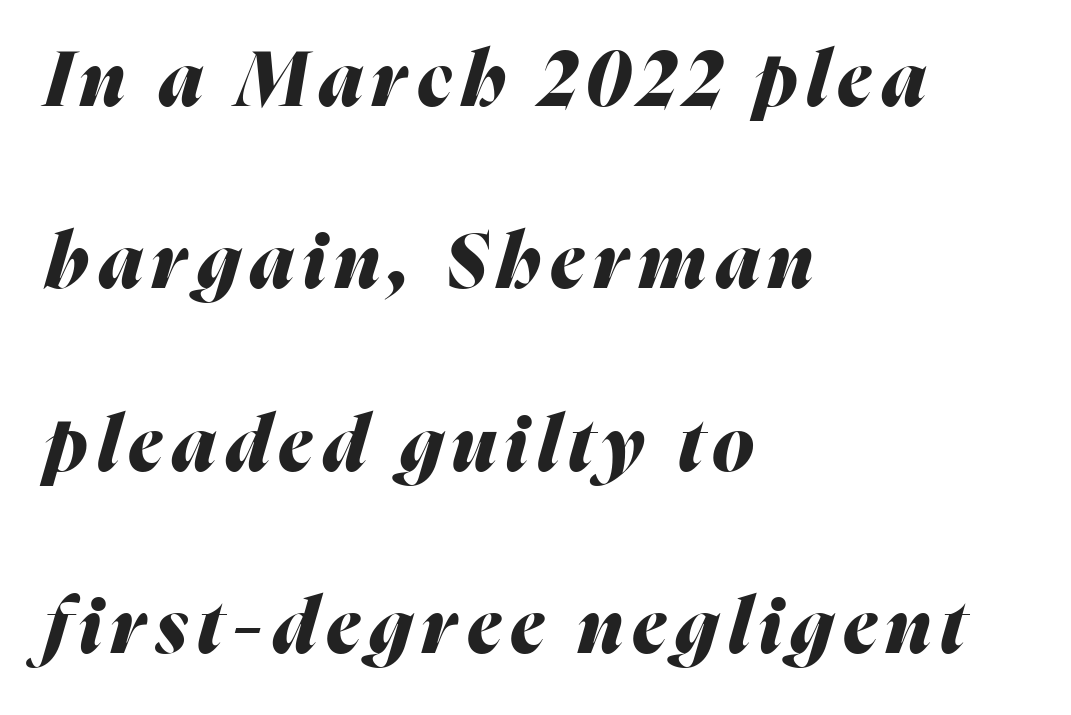
Beneath every word, the page is bare. Which margin do the lines hug? The left one — the right edge is uneven. I'd describe the lettering as bold — thick and assertive. Notice the wide empty band between every row — that's loose leading.
